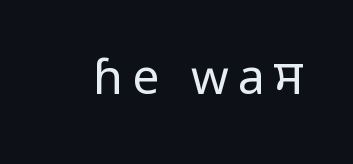
The image shows 48 px light sans-serif type, upright; set unusually wide letter spacing (+0.2 em), not underlined; low stroke contrast and a medium x-height.
